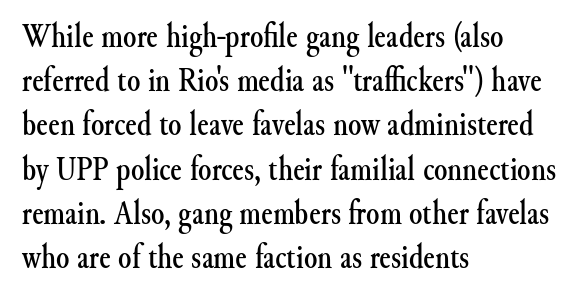
{"serif": "yes", "italic": "no", "width": "normal", "stroke_contrast": "medium", "x_height": "small", "monospaced": "no", "underline": "no", "align": "left", "line_spacing": "normal", "line_spacing_ratio": 1.3, "letter_spacing": "normal", "letter_spacing_em": 0.0, "glyph_px": 34}
